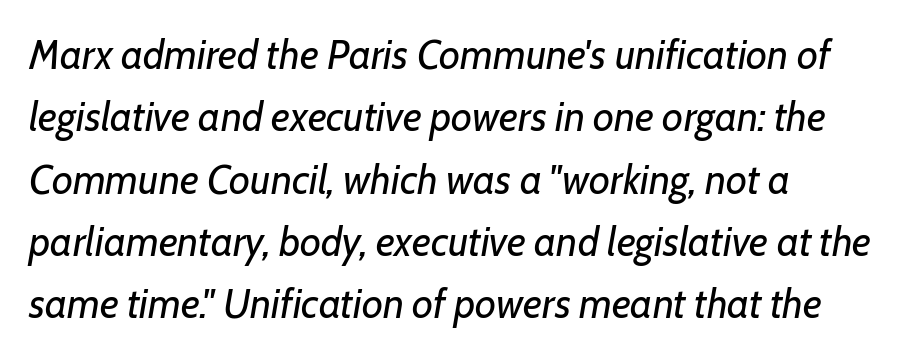
The image shows 41 px regular-weight type, italic (leaning right); set left-aligned, normal line spacing (1.52x), normal letter spacing, not underlined; low stroke contrast and a medium x-height.
